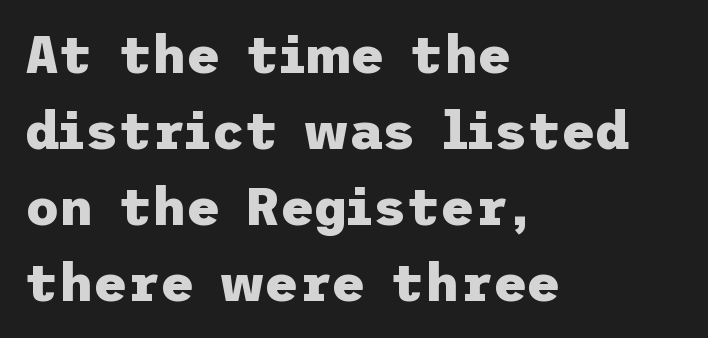
Q: Is the text bold? A: Yes.
Q: Is the text italic (slanted)? A: No, it is upright.
Q: Is the typeface a serif or a sans-serif typeface? A: Sans-serif.
Q: Is the text underlined? A: No.
Q: How is the paragraph aligned? A: Left-aligned.
Q: Is the spacing between letters normal or unusually wide? A: Normal.
Q: Is the spacing between lines tight, normal or loose? A: Normal.
Q: Width (condensed, normal, or wide)? A: Normal.
Q: Stroke contrast? A: Low.
Q: x-height? A: Medium.
